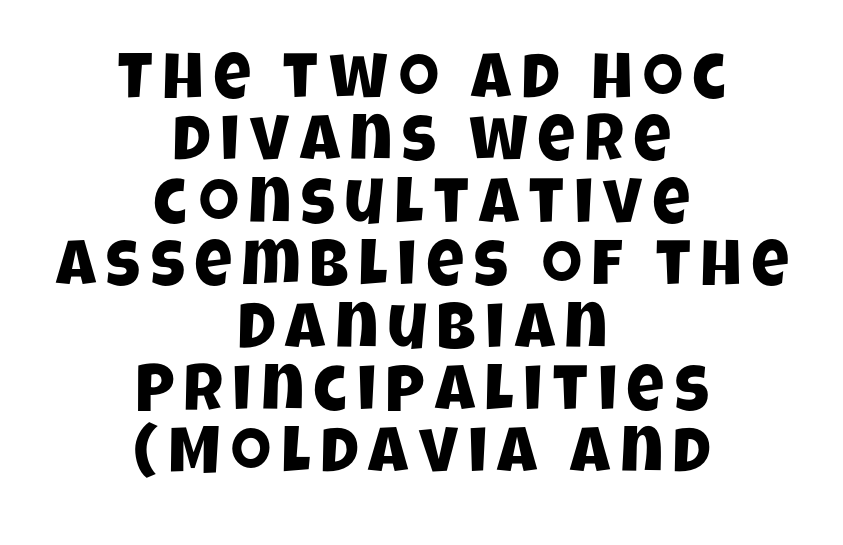
The image shows 65 px condensed sans-serif type; set centered, tight line spacing (0.96x), not underlined; low stroke contrast and a large x-height.
